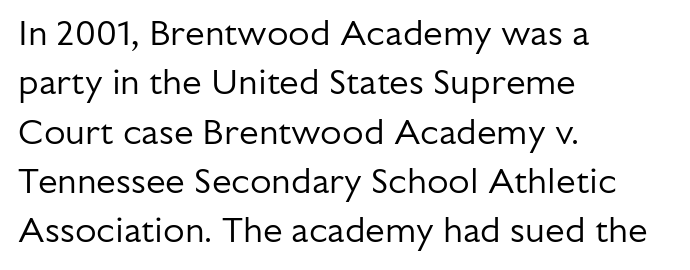
Q: Is the text bold? A: No.
Q: Is the text italic (slanted)? A: No, it is upright.
Q: Is the typeface a serif or a sans-serif typeface? A: Sans-serif.
Q: Is the text underlined? A: No.
Q: How is the paragraph aligned? A: Left-aligned.
Q: Is the spacing between letters normal or unusually wide? A: Normal.
Q: Is the spacing between lines tight, normal or loose? A: Normal.
Q: Width (condensed, normal, or wide)? A: Normal.
Q: Stroke contrast? A: Low.
Q: x-height? A: Medium.
Q: Monospaced? A: No.
